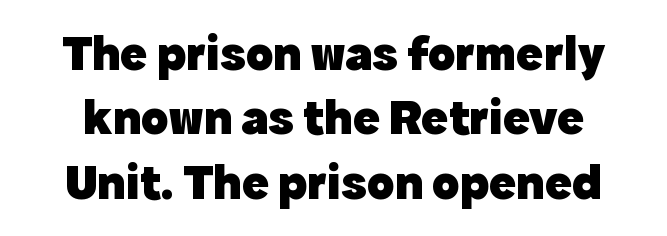
Q: Is the text bold? A: Yes.
Q: Is the text italic (slanted)? A: No, it is upright.
Q: Is the typeface a serif or a sans-serif typeface? A: Sans-serif.
Q: Is the text underlined? A: No.
Q: Is the spacing between letters normal or unusually wide? A: Normal.
Q: Is the spacing between lines tight, normal or loose? A: Normal.
Q: Width (condensed, normal, or wide)? A: Normal.
Q: x-height? A: Medium.
Q: Monospaced? A: No.
